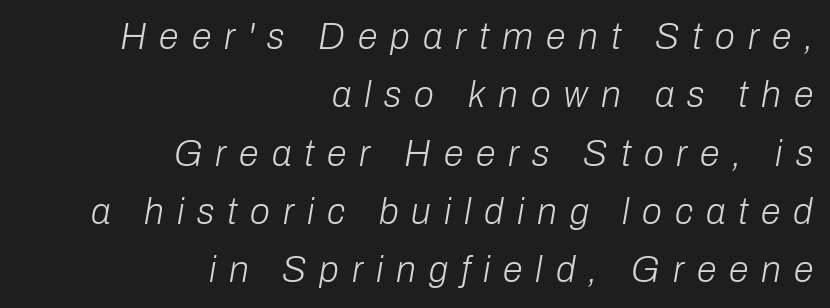
The image shows 36 px light type, italic (leaning right); set right-aligned, normal line spacing (1.62x), unusually wide letter spacing (+0.36 em), not underlined; low stroke contrast and a medium x-height.
